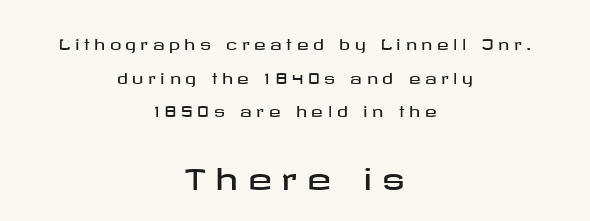
{"serif": "no", "italic": "no", "width": "wide", "stroke_contrast": "low", "x_height": "medium", "underline": "no", "align": "center", "line_spacing": "loose", "line_spacing_ratio": 2.41, "letter_spacing": "wide", "letter_spacing_em": 0.33, "larger_block": "second", "size_ratio": 2.07, "glyph_px": 29}
